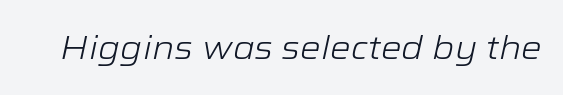
Q: Is the text bold? A: No.
Q: Is the text italic (slanted)? A: Yes, it leans right by about 12 degrees.
Q: Is the text underlined? A: No.
Q: Is the spacing between letters normal or unusually wide? A: Normal.
Q: Width (condensed, normal, or wide)? A: Wide.
Q: Stroke contrast? A: Low.
Q: x-height? A: Medium.
Q: Monospaced? A: No.
